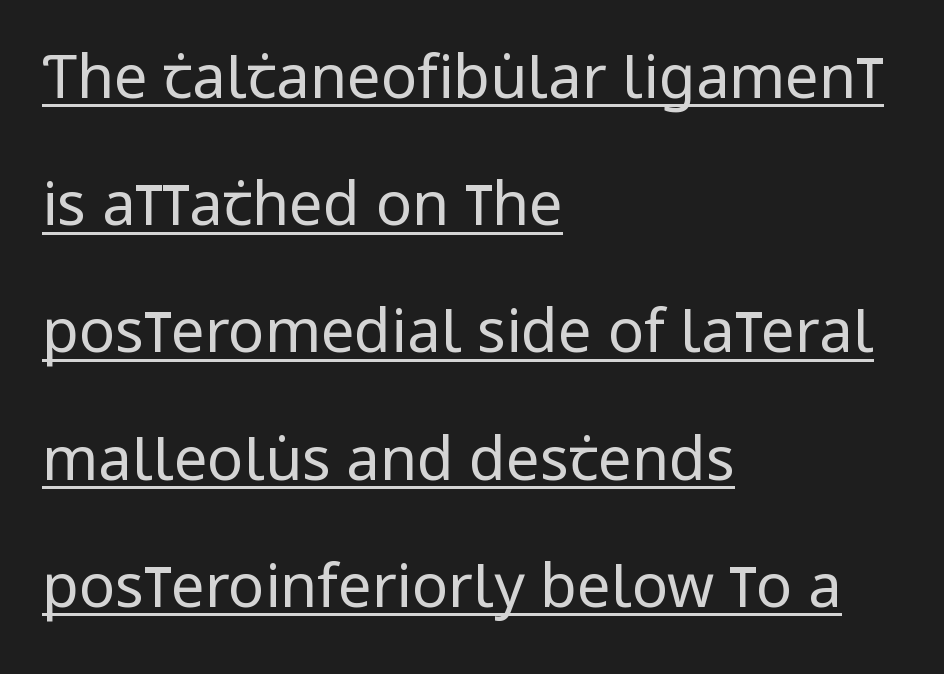
Q: Is the text bold? A: No.
Q: Is the text italic (slanted)? A: No, it is upright.
Q: Is the typeface a serif or a sans-serif typeface? A: Sans-serif.
Q: Is the text underlined? A: Yes.
Q: How is the paragraph aligned? A: Left-aligned.
Q: Is the spacing between letters normal or unusually wide? A: Normal.
Q: Is the spacing between lines tight, normal or loose? A: Loose.
Q: Width (condensed, normal, or wide)? A: Condensed.
Q: Stroke contrast? A: Low.
Q: x-height? A: Large.
Q: Monospaced? A: No.
